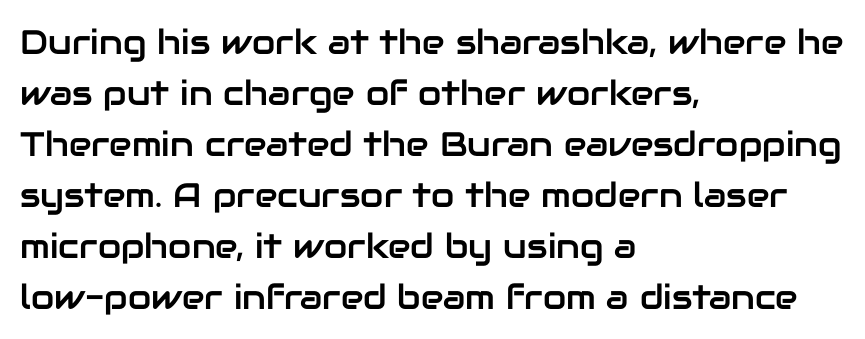
Q: Is the text italic (slanted)? A: No, it is upright.
Q: Is the typeface a serif or a sans-serif typeface? A: Sans-serif.
Q: Is the text underlined? A: No.
Q: How is the paragraph aligned? A: Left-aligned.
Q: Is the spacing between letters normal or unusually wide? A: Normal.
Q: Is the spacing between lines tight, normal or loose? A: Normal.
Q: Width (condensed, normal, or wide)? A: Normal.
Q: Stroke contrast? A: Low.
Q: x-height? A: Medium.
Q: Monospaced? A: No.
